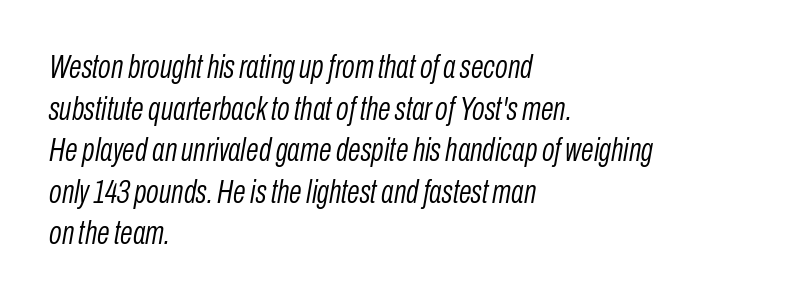
The image shows 33 px light, condensed type, italic (leaning right); set left-aligned, normal line spacing (1.26x), normal letter spacing, not underlined; low stroke contrast and a medium x-height.
